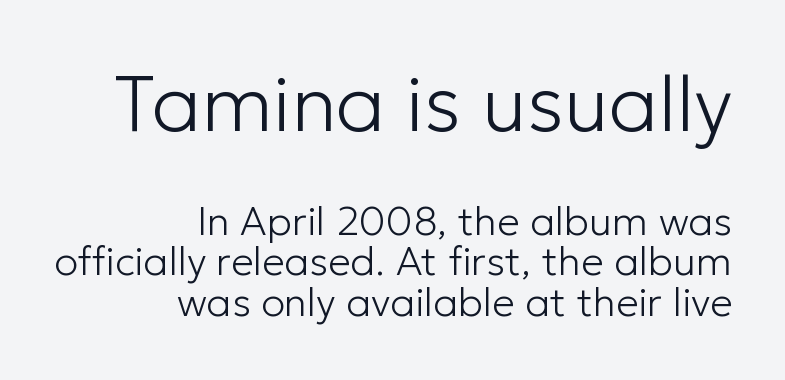
Q: Is the text bold? A: No.
Q: Is the text italic (slanted)? A: No, it is upright.
Q: Is the typeface a serif or a sans-serif typeface? A: Sans-serif.
Q: Is the text underlined? A: No.
Q: How is the paragraph aligned? A: Right-aligned.
Q: Is the spacing between letters normal or unusually wide? A: Normal.
Q: Is the spacing between lines tight, normal or loose? A: Tight.
Q: Which block of text is set in a larger size, the first (top) or the second (bottom)? A: The first (top) one.
Q: Width (condensed, normal, or wide)? A: Normal.
Q: Stroke contrast? A: Low.
Q: x-height? A: Medium.
Q: Monospaced? A: No.
